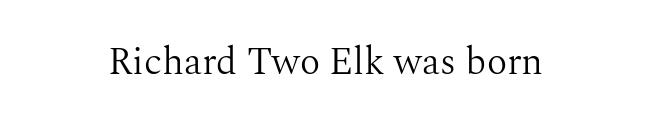
The image shows 38 px light serif type, upright; set centered, normal letter spacing, not underlined; medium stroke contrast and a medium x-height.
